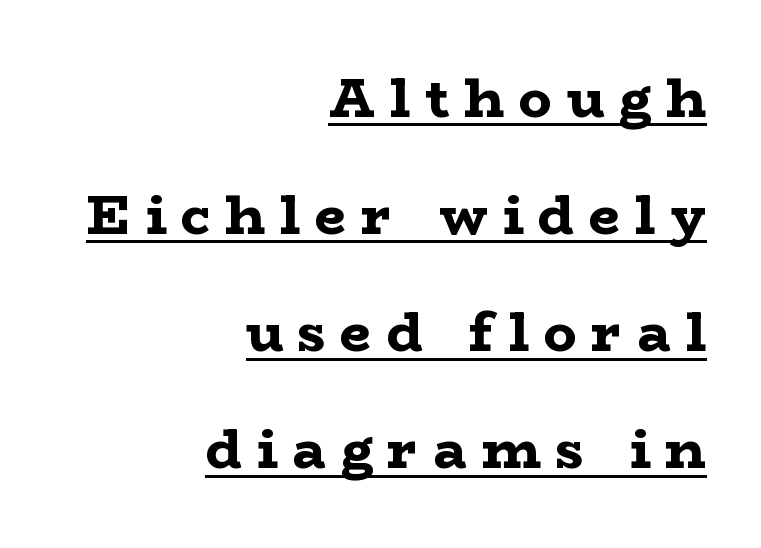
Tall strokes in this sample are plumb rather than angled. How would I describe the line gaps? Wide and relaxed. Does extra space separate the letters? Yes, quite a lot of it. The rendering uses natural spacing where letterforms have individual widths. The passage is arranged like a letterhead date or caption credit — flush right. Its strokes are broad and dark, the hallmark of bold type.
